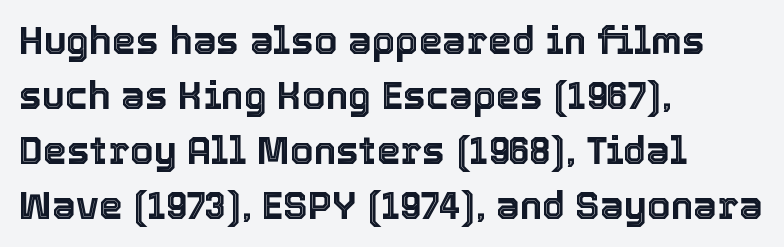
Q: Is the text italic (slanted)? A: No, it is upright.
Q: Is the text underlined? A: No.
Q: How is the paragraph aligned? A: Left-aligned.
Q: Is the spacing between letters normal or unusually wide? A: Normal.
Q: Is the spacing between lines tight, normal or loose? A: Normal.
Q: Width (condensed, normal, or wide)? A: Normal.
Q: x-height? A: Medium.
Q: Monospaced? A: No.
